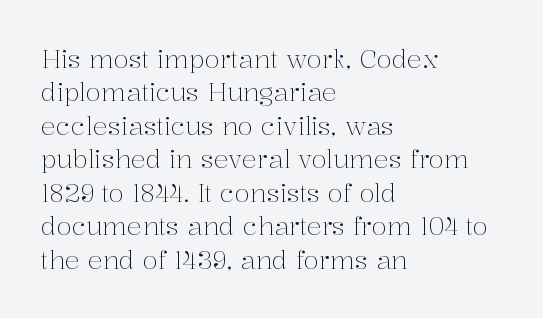
{"italic": "no", "bold": "no", "underline": "no", "align": "left", "line_spacing": "normal", "line_spacing_ratio": 1.34, "letter_spacing": "normal", "letter_spacing_em": 0.0, "glyph_px": 25}
